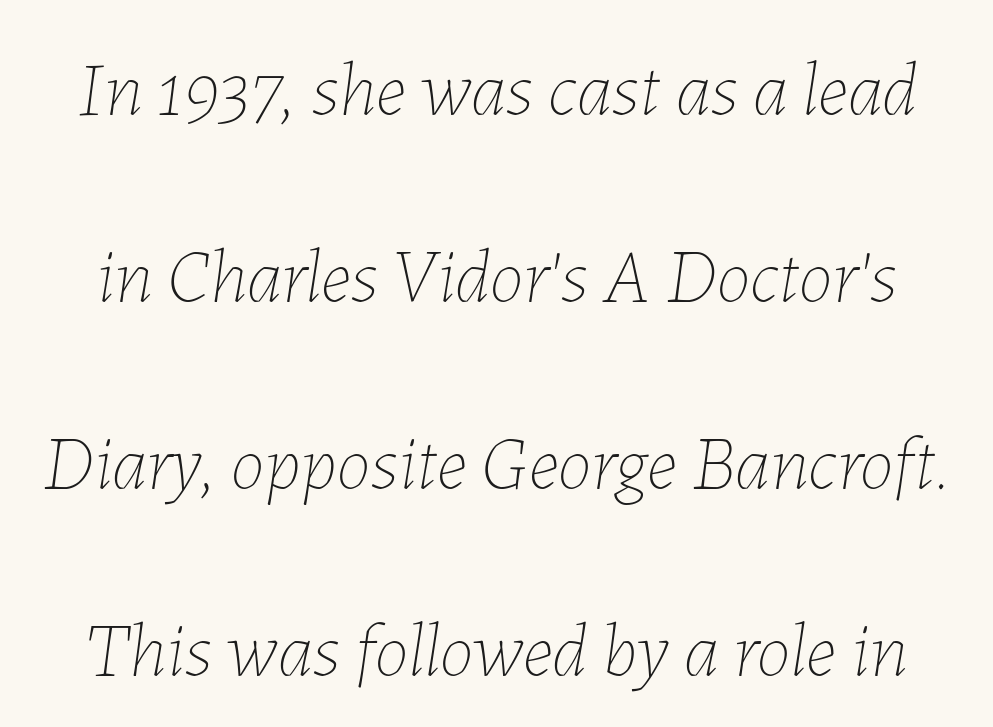
The image shows 77 px thin type, italic (leaning right); set loose line spacing (2.43x), normal letter spacing, not underlined; low stroke contrast and a medium x-height.
